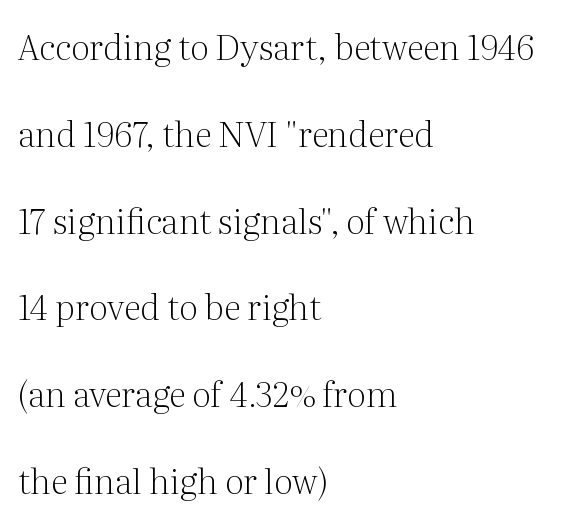
The image shows 35 px light serif type, upright; set left-aligned, loose line spacing (2.48x), normal letter spacing, not underlined; medium stroke contrast and a medium x-height.
